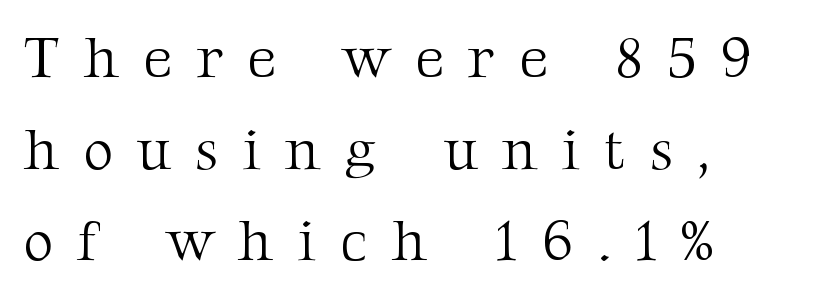
Q: Is the text bold? A: No.
Q: Is the text italic (slanted)? A: No, it is upright.
Q: Is the typeface a serif or a sans-serif typeface? A: Serif.
Q: Is the text underlined? A: No.
Q: How is the paragraph aligned? A: Left-aligned.
Q: Is the spacing between letters normal or unusually wide? A: Unusually wide.
Q: Is the spacing between lines tight, normal or loose? A: Normal.
Q: Width (condensed, normal, or wide)? A: Normal.
Q: Stroke contrast? A: Medium.
Q: x-height? A: Medium.
Q: Monospaced? A: No.
